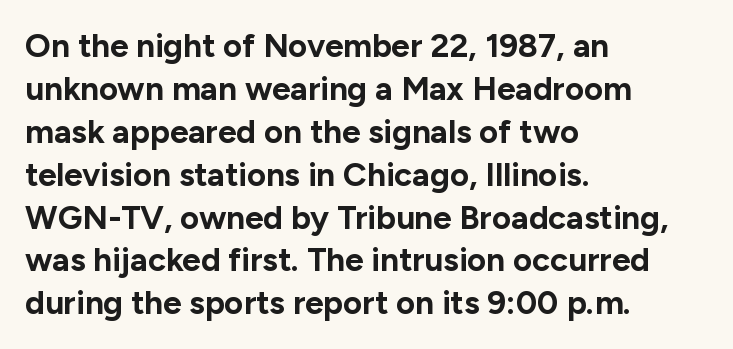
{"serif": "no", "italic": "no", "bold": "yes", "weight": "bold", "width": "normal", "stroke_contrast": "low", "x_height": "medium", "monospaced": "no", "underline": "no", "align": "left", "line_spacing": "normal", "line_spacing_ratio": 1.3, "letter_spacing": "normal", "letter_spacing_em": 0.0, "glyph_px": 33}
